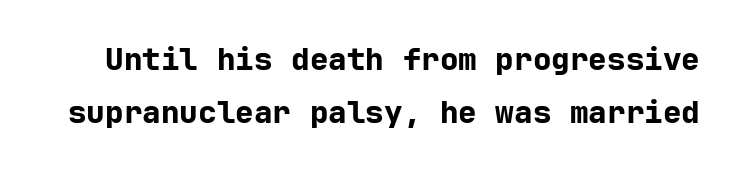
Q: Is the text bold? A: Yes.
Q: Is the text italic (slanted)? A: No, it is upright.
Q: Is the typeface a serif or a sans-serif typeface? A: Sans-serif.
Q: Is the text underlined? A: No.
Q: Is the spacing between letters normal or unusually wide? A: Normal.
Q: Width (condensed, normal, or wide)? A: Normal.
Q: Stroke contrast? A: Low.
Q: x-height? A: Medium.
